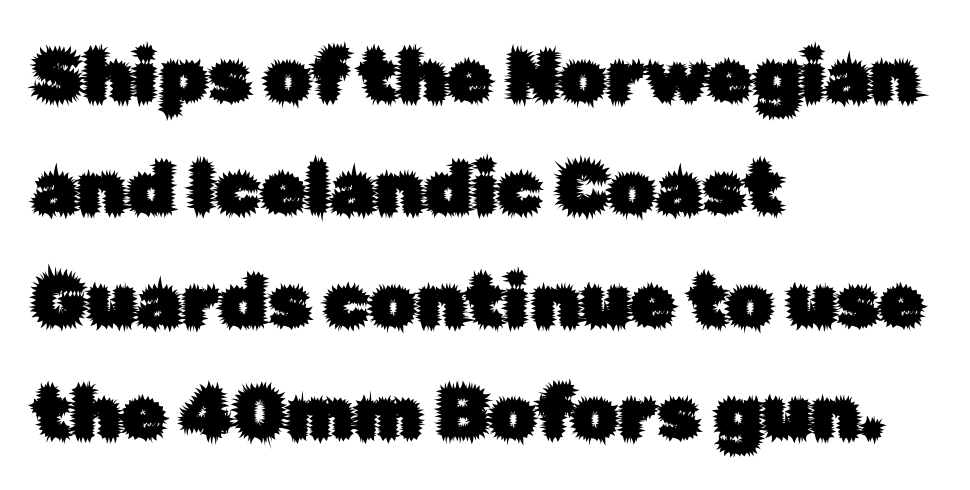
{"serif": "no", "italic": "no", "width": "normal", "stroke_contrast": "low", "x_height": "medium", "monospaced": "no", "underline": "no", "align": "left", "line_spacing": "normal", "line_spacing_ratio": 1.54, "letter_spacing": "normal", "letter_spacing_em": 0.0, "glyph_px": 73}
